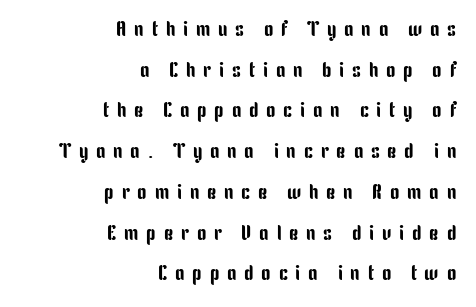
The image shows 21 px text type, upright; set right-aligned, loose line spacing (1.94x), unusually wide letter spacing (+0.37 em), not underlined.
